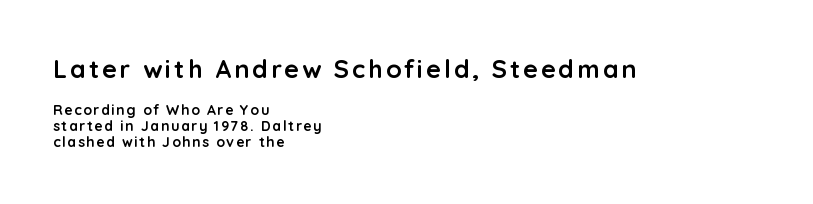
{"italic": "no", "bold": "yes", "underline": "no", "align": "left", "line_spacing": "tight", "line_spacing_ratio": 1.13, "larger_block": "first", "size_ratio": 1.79, "glyph_px": 25}
